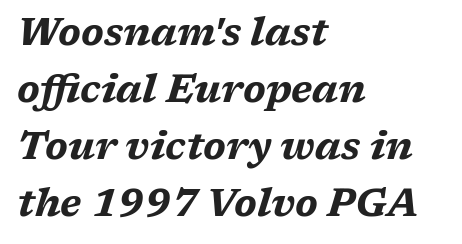
The image shows 38 px bold, wide type, italic (leaning right); set left-aligned, normal line spacing (1.5x), normal letter spacing, not underlined; medium stroke contrast and a medium x-height.
